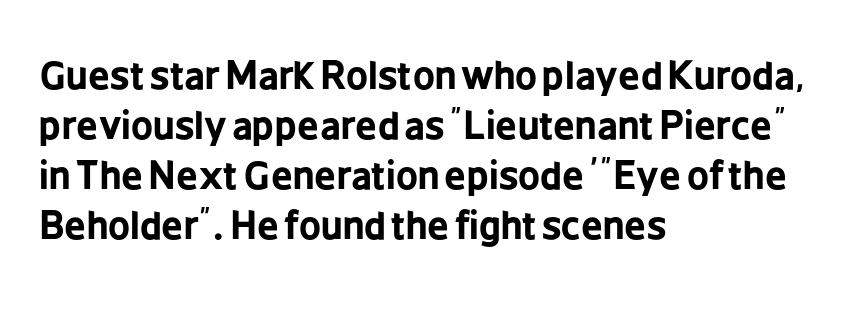
{"serif": "no", "italic": "no", "bold": "yes", "weight": "bold", "width": "condensed", "stroke_contrast": "low", "x_height": "medium", "monospaced": "no", "underline": "no", "align": "left", "line_spacing": "normal", "line_spacing_ratio": 1.32, "letter_spacing": "normal", "letter_spacing_em": 0.0, "glyph_px": 38}
